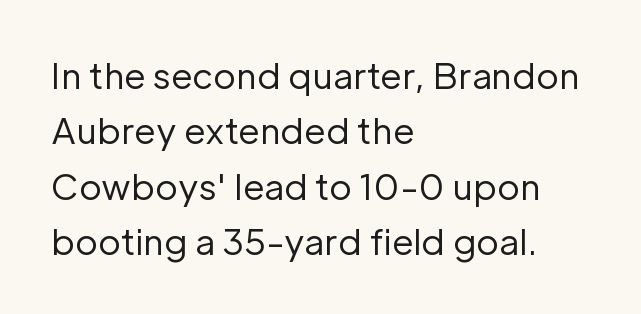
The image shows 35 px regular-weight sans-serif type, upright; set left-aligned, normal line spacing (1.58x), normal letter spacing, not underlined; low stroke contrast and a medium x-height.
